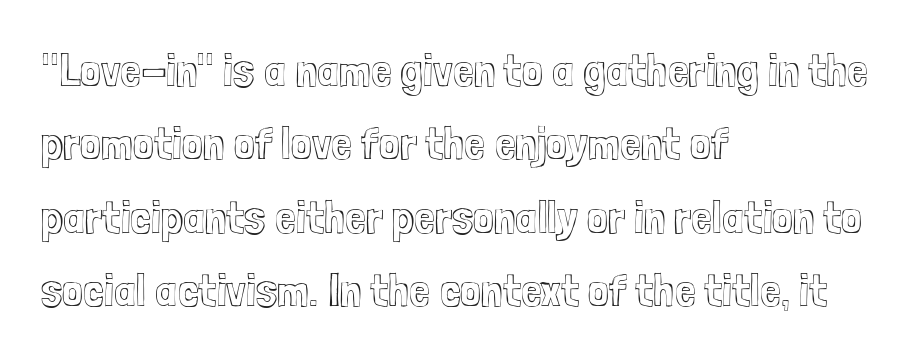
Q: Is the text italic (slanted)? A: No, it is upright.
Q: Is the text underlined? A: No.
Q: How is the paragraph aligned? A: Left-aligned.
Q: Is the spacing between letters normal or unusually wide? A: Normal.
Q: Is the spacing between lines tight, normal or loose? A: Normal.
Q: Width (condensed, normal, or wide)? A: Condensed.
Q: x-height? A: Medium.
Q: Monospaced? A: No.
